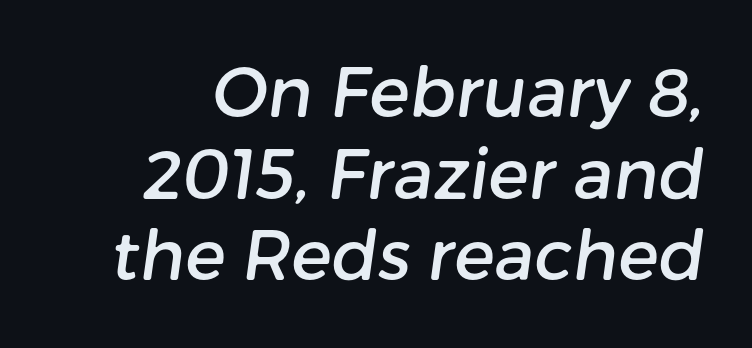
The face used here is a sans, in the tradition of grotesques and geometrics. Nothing unusual about the tracking: characters are spaced as the font intends. Think of a printed novel: that variable character pitch is what you see here. Rule under the text: the space is simply empty.
